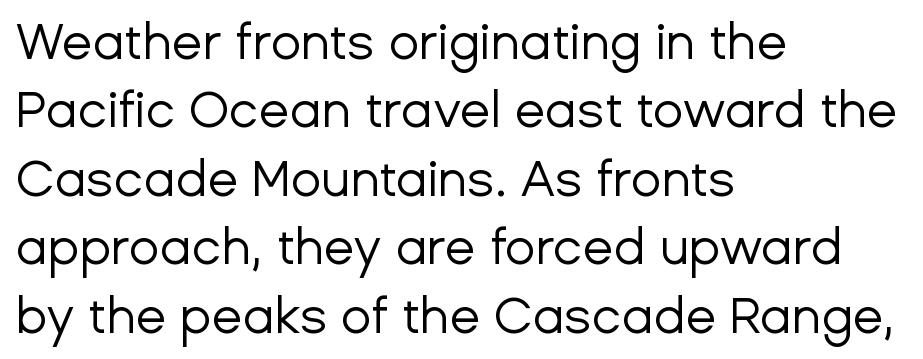
{"serif": "no", "italic": "no", "bold": "no", "weight": "regular", "width": "normal", "stroke_contrast": "low", "x_height": "medium", "monospaced": "no", "underline": "no", "align": "left", "line_spacing": "normal", "line_spacing_ratio": 1.37, "letter_spacing": "normal", "letter_spacing_em": 0.0, "glyph_px": 50}
